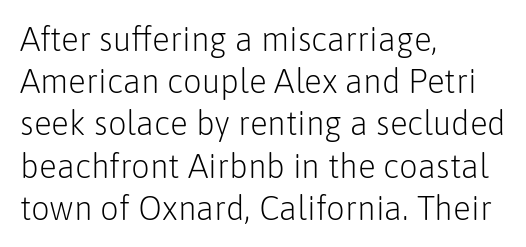
{"serif": "no", "italic": "no", "bold": "no", "weight": "light", "width": "normal", "stroke_contrast": "low", "x_height": "medium", "monospaced": "no", "underline": "no", "align": "left", "line_spacing": "normal", "line_spacing_ratio": 1.28, "letter_spacing": "normal", "letter_spacing_em": 0.0, "glyph_px": 33}
